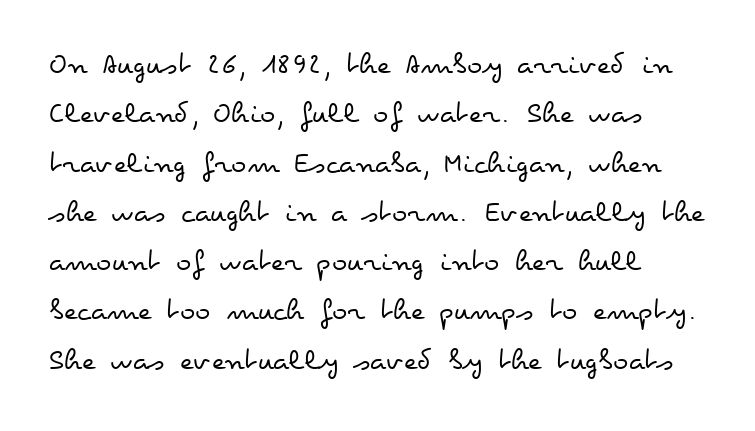
Q: Is the text bold? A: No.
Q: Is the text italic (slanted)? A: No, it is upright.
Q: Is the text underlined? A: No.
Q: Is the spacing between letters normal or unusually wide? A: Normal.
Q: Is the spacing between lines tight, normal or loose? A: Normal.
Q: Width (condensed, normal, or wide)? A: Wide.
Q: Stroke contrast? A: Low.
Q: x-height? A: Small.
Q: Monospaced? A: No.
